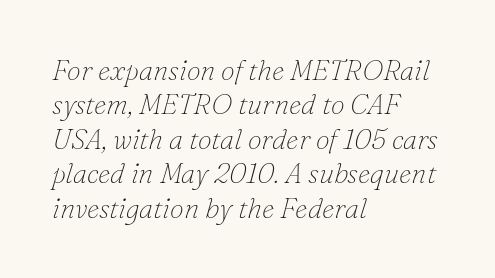
{"serif": "yes", "italic": "yes", "lean": "right", "slant_degrees": 16, "bold": "no", "weight": "thin", "width": "normal", "stroke_contrast": "low", "x_height": "small", "monospaced": "no", "underline": "no", "align": "left", "line_spacing_ratio": 1.23, "letter_spacing": "normal", "letter_spacing_em": 0.0, "glyph_px": 28}
